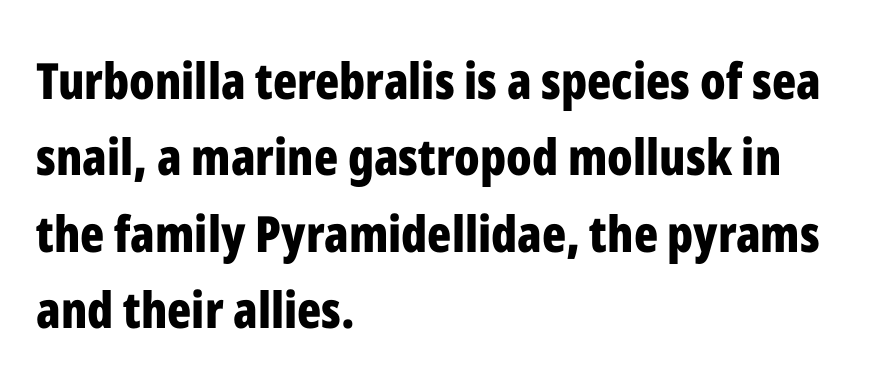
{"serif": "no", "italic": "no", "bold": "yes", "weight": "bold", "width": "condensed", "stroke_contrast": "low", "x_height": "medium", "monospaced": "no", "underline": "no", "align": "left", "line_spacing": "normal", "line_spacing_ratio": 1.53, "letter_spacing": "normal", "letter_spacing_em": 0.0, "glyph_px": 50}
